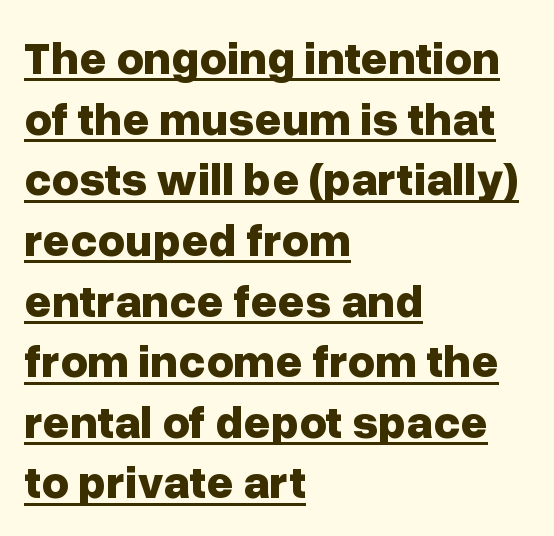
Grotesque or geometric, the face here clearly has no serifs. This is heavy type, rendered in bold. Varying glyph widths throughout — classic text-font behaviour. Each line of the rendering has a horizontal stroke beneath the glyphs. Rendered with straight, roman letterforms.
